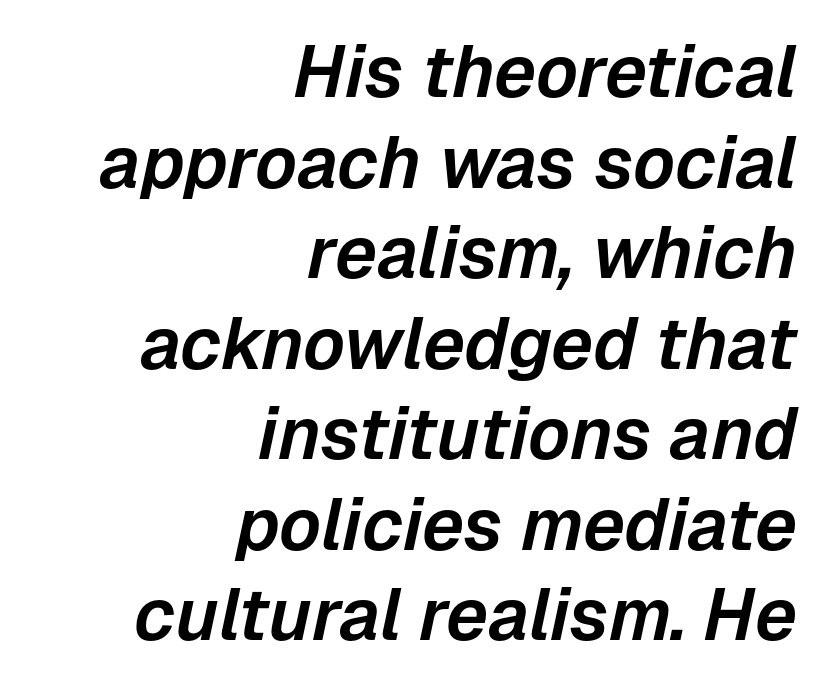
Q: Is the text italic (slanted)? A: Yes, it leans right by about 12 degrees.
Q: Is the text underlined? A: No.
Q: How is the paragraph aligned? A: Right-aligned.
Q: Is the spacing between letters normal or unusually wide? A: Normal.
Q: Width (condensed, normal, or wide)? A: Normal.
Q: Stroke contrast? A: Low.
Q: x-height? A: Medium.
Q: Monospaced? A: No.
